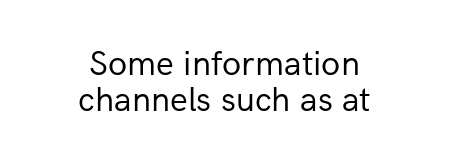
Q: Is the text bold? A: No.
Q: Is the text italic (slanted)? A: No, it is upright.
Q: Is the typeface a serif or a sans-serif typeface? A: Sans-serif.
Q: Is the text underlined? A: No.
Q: How is the paragraph aligned? A: Centered.
Q: Is the spacing between letters normal or unusually wide? A: Normal.
Q: Is the spacing between lines tight, normal or loose? A: Tight.
Q: Width (condensed, normal, or wide)? A: Normal.
Q: Stroke contrast? A: Low.
Q: x-height? A: Medium.
Q: Monospaced? A: No.
